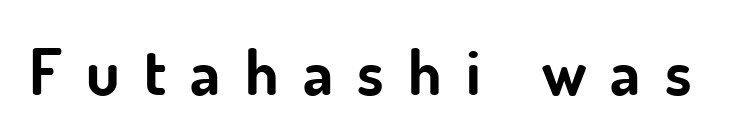
Tracking value appears strongly positive — letters spread wide. The designer went with a sans here, leaving each stem footless. The specimen reads as upright at a glance. The space beneath each line is pristine and unruled. Think of a printed novel: that variable character pitch is what you see here.
